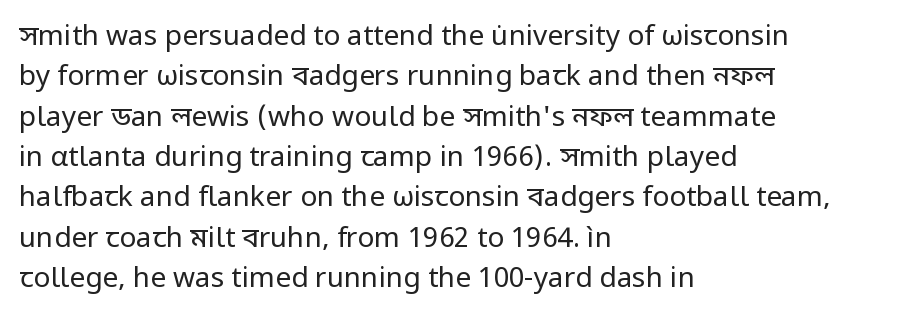
{"serif": "no", "italic": "no", "bold": "no", "weight": "regular", "width": "normal", "stroke_contrast": "low", "x_height": "medium", "monospaced": "no", "underline": "no", "align": "left", "line_spacing": "normal", "line_spacing_ratio": 1.44, "letter_spacing": "normal", "letter_spacing_em": 0.0, "glyph_px": 28}
